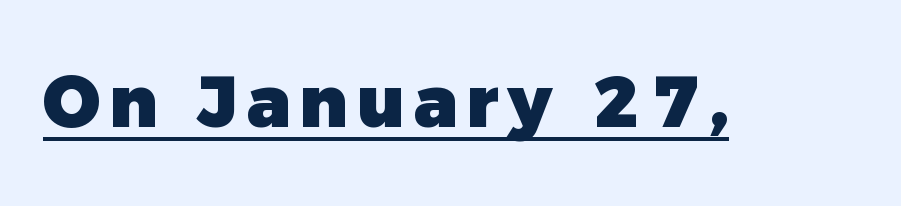
The typesetting leans heavy: a genuine bold. Classification — sans serif. Students, observe the line beneath the letters — that is underlining. Proportional: the letters do not fall into vertical columns.
